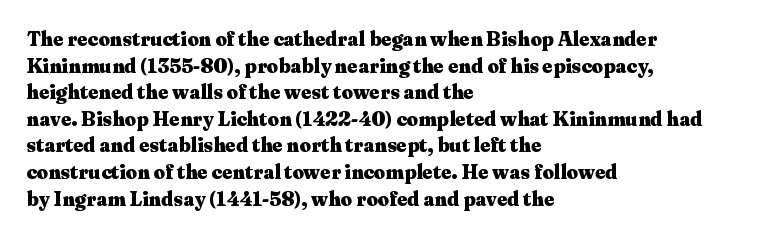
The image shows 20 px bold type, upright; set left-aligned, normal line spacing (1.33x), normal letter spacing, not underlined.
